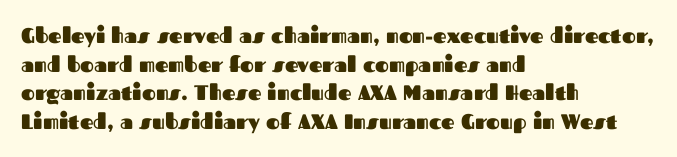
{"italic": "no", "bold": "yes", "underline": "no", "align": "left", "line_spacing": "normal", "line_spacing_ratio": 1.36, "letter_spacing": "normal", "letter_spacing_em": 0.0, "glyph_px": 21}
